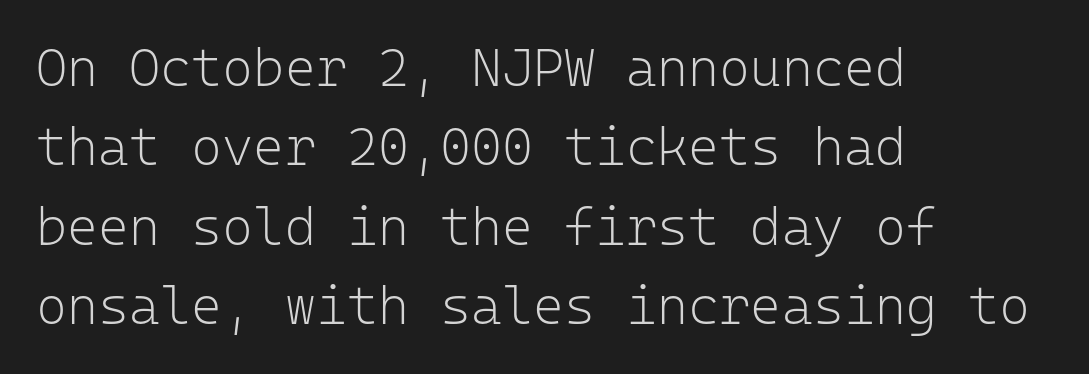
Q: Is the text bold? A: No.
Q: Is the text italic (slanted)? A: No, it is upright.
Q: Is the typeface a serif or a sans-serif typeface? A: Sans-serif.
Q: Is the text underlined? A: No.
Q: How is the paragraph aligned? A: Left-aligned.
Q: Is the spacing between letters normal or unusually wide? A: Normal.
Q: Is the spacing between lines tight, normal or loose? A: Normal.
Q: Width (condensed, normal, or wide)? A: Normal.
Q: Stroke contrast? A: Low.
Q: x-height? A: Medium.
Q: Monospaced? A: Yes.
